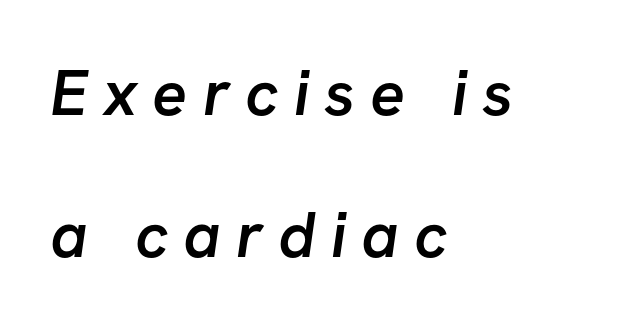
{"serif": "no", "bold": "semi", "weight": "semibold", "width": "normal", "stroke_contrast": "low", "x_height": "medium", "monospaced": "no", "underline": "no", "align": "left", "line_spacing": "loose", "line_spacing_ratio": 2.18, "letter_spacing": "wide", "letter_spacing_em": 0.23, "glyph_px": 65}
